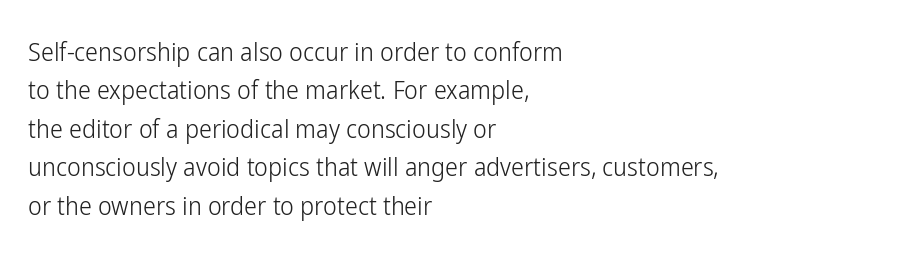
{"italic": "no", "bold": "no", "underline": "no", "align": "left", "line_spacing": "normal", "line_spacing_ratio": 1.48, "letter_spacing": "normal", "letter_spacing_em": 0.0, "glyph_px": 26}
